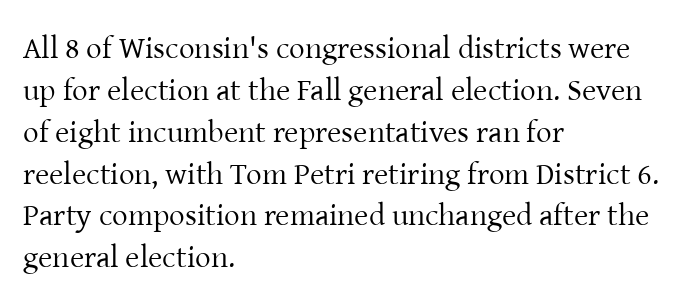
{"serif": "yes", "italic": "no", "bold": "no", "weight": "regular", "width": "normal", "stroke_contrast": "low", "x_height": "medium", "monospaced": "no", "underline": "no", "align": "left", "line_spacing": "normal", "line_spacing_ratio": 1.35, "letter_spacing": "normal", "letter_spacing_em": 0.0, "glyph_px": 31}
